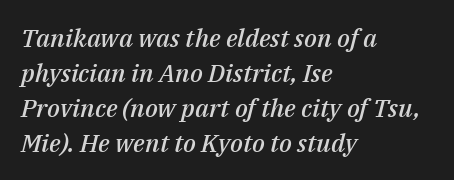
Q: Is the text bold? A: Semi-bold.
Q: Is the text italic (slanted)? A: Yes, it leans right by about 14 degrees.
Q: Is the text underlined? A: No.
Q: How is the paragraph aligned? A: Left-aligned.
Q: Is the spacing between letters normal or unusually wide? A: Normal.
Q: Is the spacing between lines tight, normal or loose? A: Normal.
